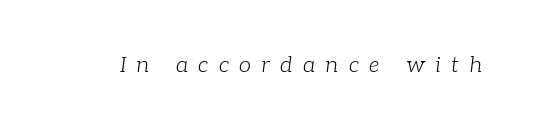
The image shows 22 px text type, italic (leaning right); set unusually wide letter spacing (+0.47 em), not underlined.
